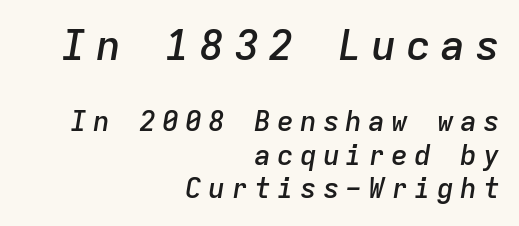
Q: Is the text bold? A: Semi-bold.
Q: Is the text italic (slanted)? A: Yes, it leans right by about 9 degrees.
Q: Is the text underlined? A: No.
Q: How is the paragraph aligned? A: Right-aligned.
Q: Is the spacing between letters normal or unusually wide? A: Unusually wide.
Q: Which block of text is set in a larger size, the first (top) or the second (bottom)? A: The first (top) one.
Q: Width (condensed, normal, or wide)? A: Normal.
Q: Stroke contrast? A: Low.
Q: x-height? A: Medium.
Q: Monospaced? A: Yes.
